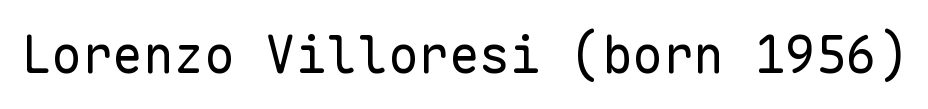
{"serif": "no", "italic": "no", "bold": "no", "weight": "regular", "width": "normal", "stroke_contrast": "low", "x_height": "medium", "monospaced": "yes", "underline": "no", "letter_spacing": "normal", "letter_spacing_em": 0.0, "glyph_px": 51}
